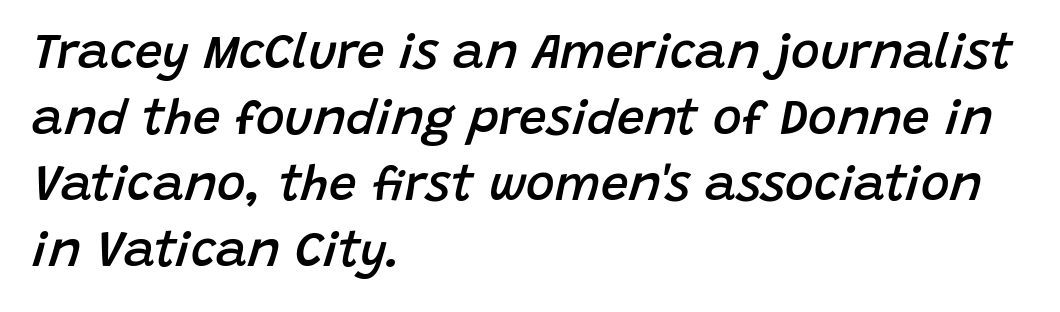
Teacher's note: observe the even left margin — that is flush-left alignment. The letterforms sit shoulder to shoulder at normal distance. Each letter keeps its own natural width here, so spacing adapts to shape. Unmarked baselines from the first word to the last.
